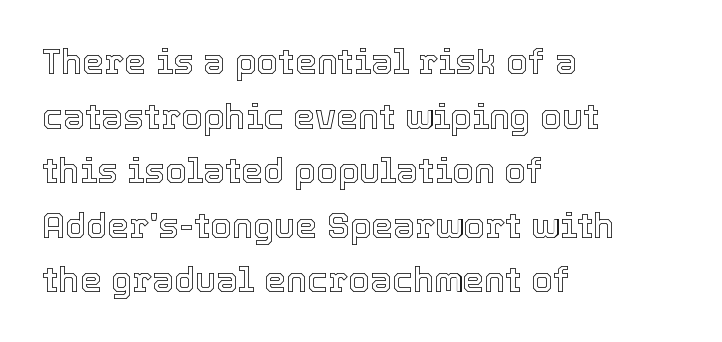
{"italic": "no", "width": "normal", "x_height": "medium", "monospaced": "no", "underline": "no", "align": "left", "line_spacing": "normal", "line_spacing_ratio": 1.56, "letter_spacing": "normal", "letter_spacing_em": 0.0, "glyph_px": 35}
